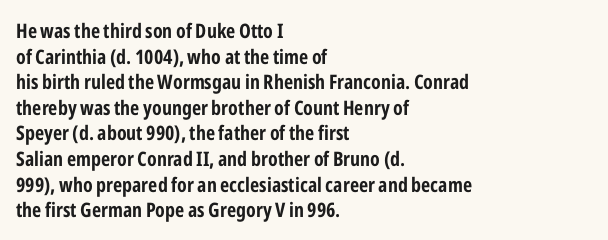
The letters stand straight up with perfectly vertical stems. The space directly below the letters is spotless. Letter spacing: default. Bold? Absolutely — the strokes are thick and heavy. The leading is moderate, giving the passage an even texture. The lines in this sample share a left origin and differ only in where they stop.
